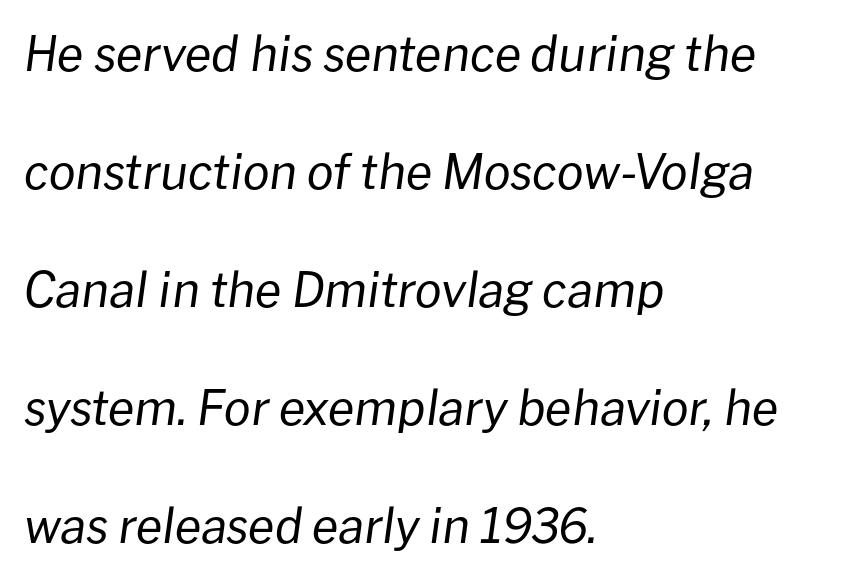
Q: Is the text bold? A: No.
Q: Is the text italic (slanted)? A: Yes, it leans right by about 8 degrees.
Q: Is the text underlined? A: No.
Q: How is the paragraph aligned? A: Left-aligned.
Q: Is the spacing between letters normal or unusually wide? A: Normal.
Q: Is the spacing between lines tight, normal or loose? A: Loose.
Q: Width (condensed, normal, or wide)? A: Normal.
Q: Stroke contrast? A: Low.
Q: x-height? A: Medium.
Q: Monospaced? A: No.
